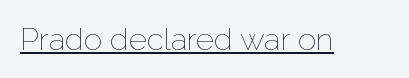
{"italic": "no", "bold": "no", "weight": "thin", "width": "normal", "stroke_contrast": "low", "x_height": "medium", "monospaced": "no", "underline": "yes", "letter_spacing": "normal", "letter_spacing_em": 0.0, "glyph_px": 31}
